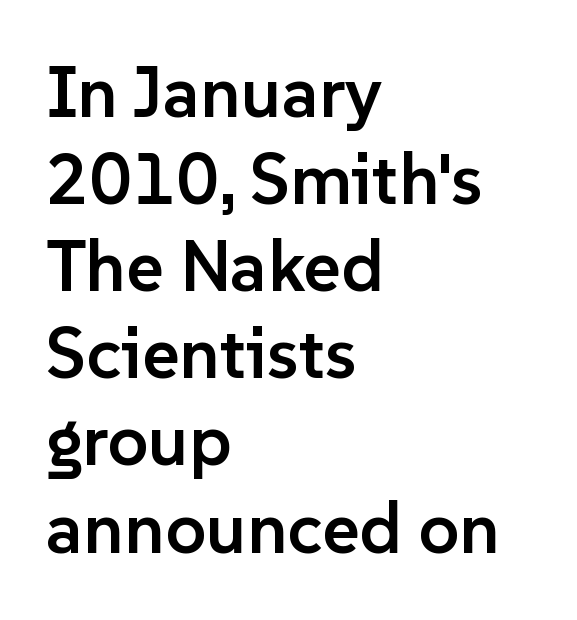
The image shows 72 px semibold sans-serif type, upright; set left-aligned, line spacing 1.21x, normal letter spacing, not underlined; low stroke contrast and a medium x-height.
